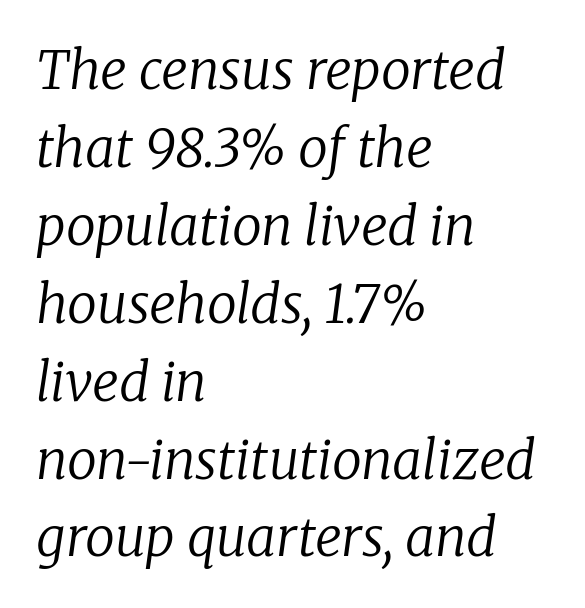
The image shows 53 px regular-weight serif type, italic (leaning right); set left-aligned, normal line spacing (1.47x), normal letter spacing, not underlined; low stroke contrast and a medium x-height.
